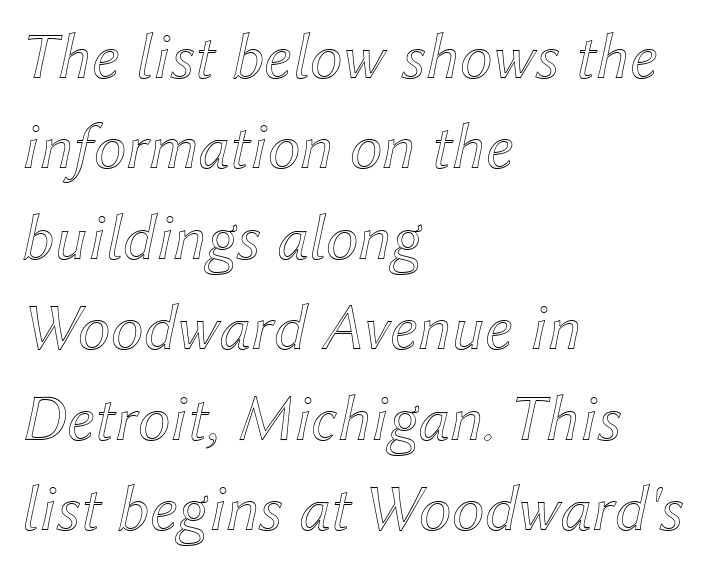
Q: Is the text italic (slanted)? A: Yes, it leans right by about 12 degrees.
Q: Is the text underlined? A: No.
Q: How is the paragraph aligned? A: Left-aligned.
Q: Is the spacing between letters normal or unusually wide? A: Normal.
Q: Is the spacing between lines tight, normal or loose? A: Normal.
Q: Width (condensed, normal, or wide)? A: Normal.
Q: x-height? A: Medium.
Q: Monospaced? A: No.
